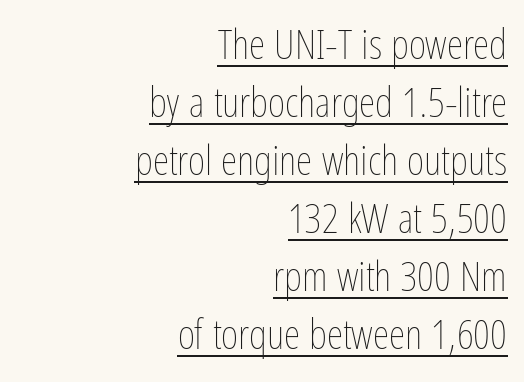
The image shows 42 px thin, condensed type, upright; set right-aligned, normal line spacing (1.38x), normal letter spacing, underlined; low stroke contrast and a medium x-height.
